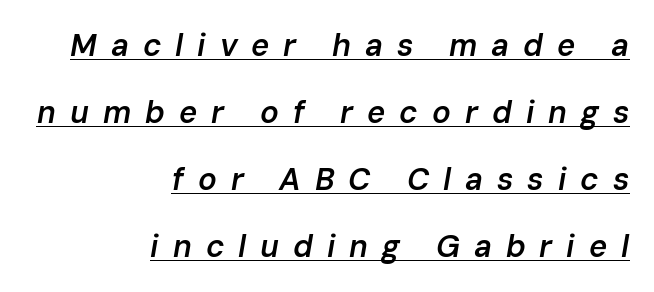
{"italic": "yes", "lean": "right", "slant_degrees": 10, "bold": "semi", "weight": "semibold", "width": "normal", "stroke_contrast": "low", "x_height": "medium", "monospaced": "no", "underline": "yes", "align": "right", "line_spacing": "loose", "line_spacing_ratio": 2.16, "letter_spacing": "wide", "letter_spacing_em": 0.45, "glyph_px": 31}
